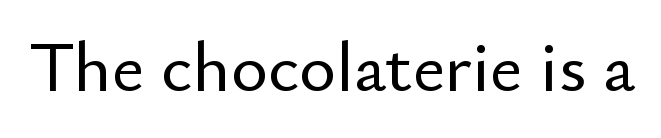
{"serif": "no", "italic": "no", "width": "normal", "stroke_contrast": "low", "x_height": "small", "monospaced": "no", "underline": "no", "letter_spacing": "normal", "letter_spacing_em": 0.0, "glyph_px": 71}
